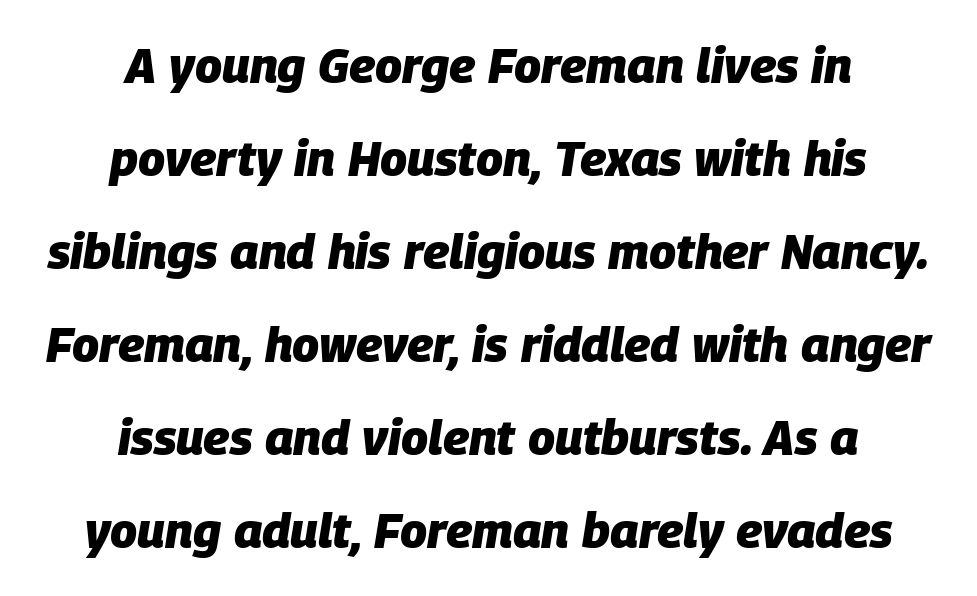
Q: Is the text bold? A: Yes.
Q: Is the text italic (slanted)? A: Yes, it leans right by about 9 degrees.
Q: Is the text underlined? A: No.
Q: How is the paragraph aligned? A: Centered.
Q: Is the spacing between letters normal or unusually wide? A: Normal.
Q: Is the spacing between lines tight, normal or loose? A: Loose.
Q: Width (condensed, normal, or wide)? A: Normal.
Q: Stroke contrast? A: Low.
Q: x-height? A: Large.
Q: Monospaced? A: No.
